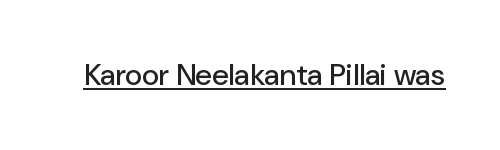
The image shows 30 px sans-serif type, upright; set normal letter spacing, underlined; low stroke contrast and a medium x-height.
